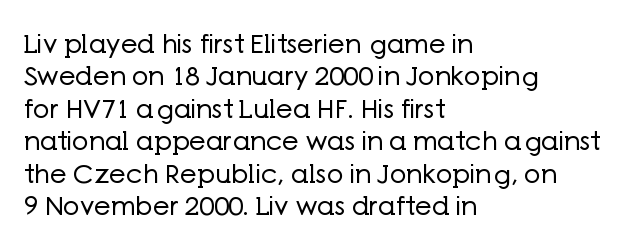
Q: Is the text bold? A: No.
Q: Is the text italic (slanted)? A: No, it is upright.
Q: Is the text underlined? A: No.
Q: How is the paragraph aligned? A: Left-aligned.
Q: Is the spacing between letters normal or unusually wide? A: Normal.
Q: Is the spacing between lines tight, normal or loose? A: Normal.
